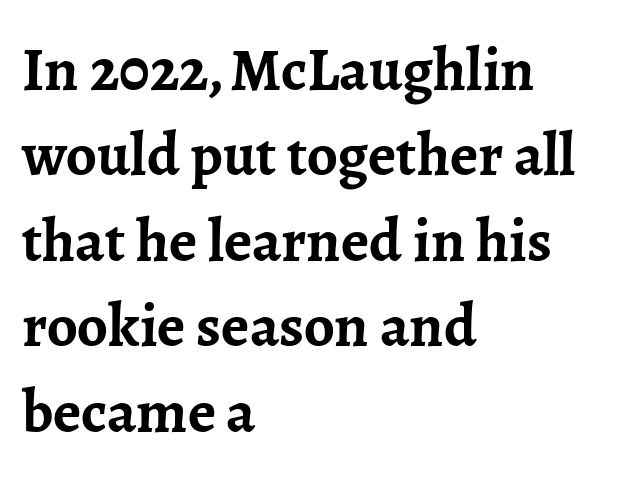
Notice how thick the strokes are: this is what a full bold looks like. Classification — serif. Glyph-to-glyph distance matches everyday printed text. The gap between lines stays unmarked. These lines were composed using upright roman letters.
